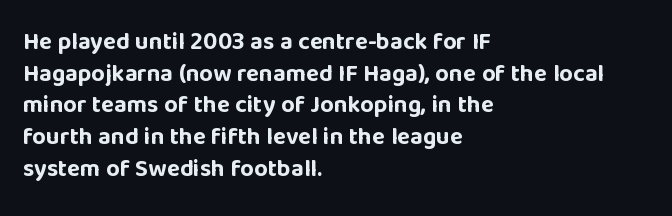
Honestly, the letter spacing is just normal — you wouldn't notice it. One glance says typical: line gaps are just what's usual. These lines stack with their left ends in a neat column. The type sits square on the baseline with zero lean. Descender tails drop into unmarked territory. How heavy is the stroke? Heavy — this is a bold.
